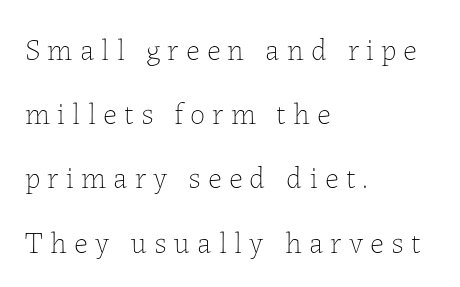
The image shows 30 px thin type, upright; set left-aligned, loose line spacing (2.14x), unusually wide letter spacing (+0.24 em), not underlined; low stroke contrast and a medium x-height.
